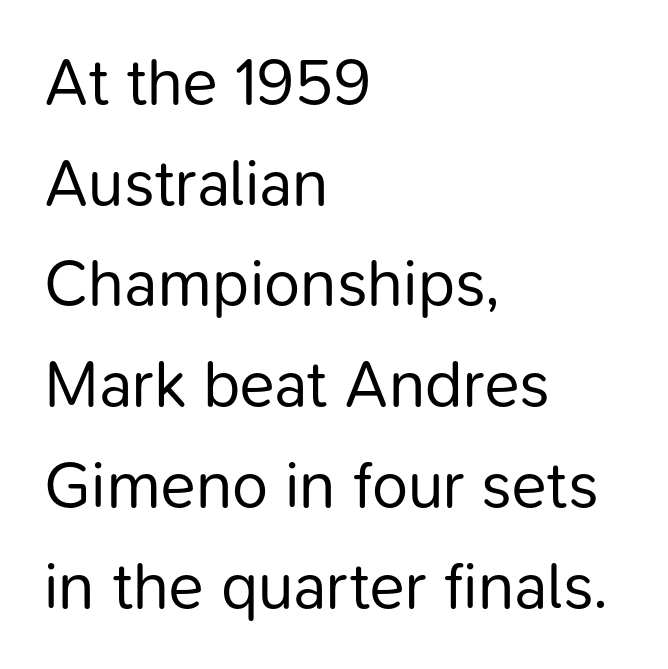
Q: Is the text bold? A: No.
Q: Is the text italic (slanted)? A: No, it is upright.
Q: Is the typeface a serif or a sans-serif typeface? A: Sans-serif.
Q: Is the text underlined? A: No.
Q: How is the paragraph aligned? A: Left-aligned.
Q: Is the spacing between letters normal or unusually wide? A: Normal.
Q: Is the spacing between lines tight, normal or loose? A: Normal.
Q: Width (condensed, normal, or wide)? A: Normal.
Q: Stroke contrast? A: Low.
Q: x-height? A: Medium.
Q: Monospaced? A: No.
